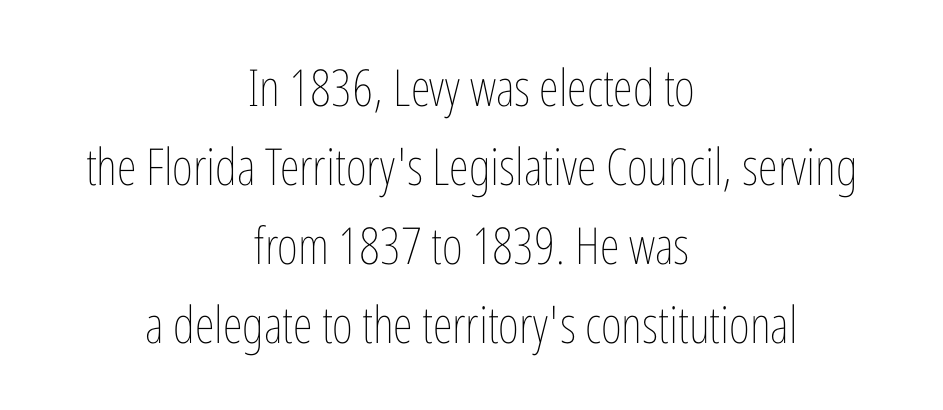
The passage shown is not bold in any degree. Each letter keeps its own natural width here, so spacing adapts to shape. Has an underline been added? It has not. There is no visible air inserted between adjacent glyphs.
